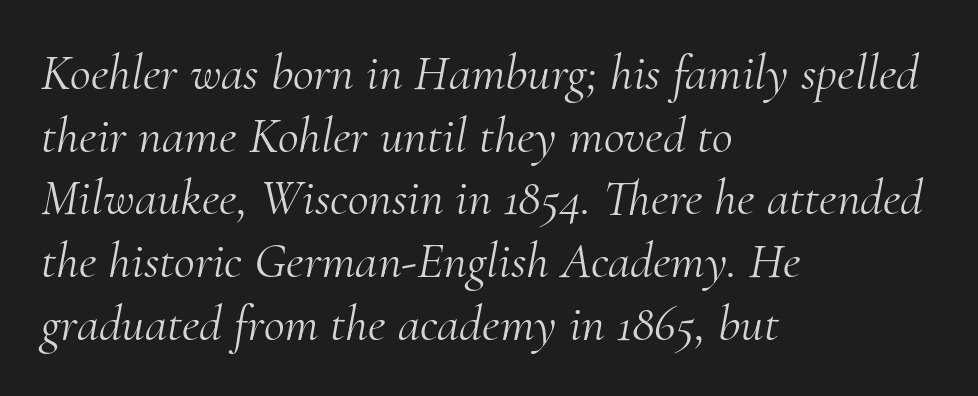
Q: Is the text bold? A: No.
Q: Is the text italic (slanted)? A: Yes, it leans right by about 10 degrees.
Q: Is the typeface a serif or a sans-serif typeface? A: Serif.
Q: Is the text underlined? A: No.
Q: How is the paragraph aligned? A: Left-aligned.
Q: Is the spacing between letters normal or unusually wide? A: Normal.
Q: Width (condensed, normal, or wide)? A: Normal.
Q: Stroke contrast? A: Medium.
Q: x-height? A: Small.
Q: Monospaced? A: No.
